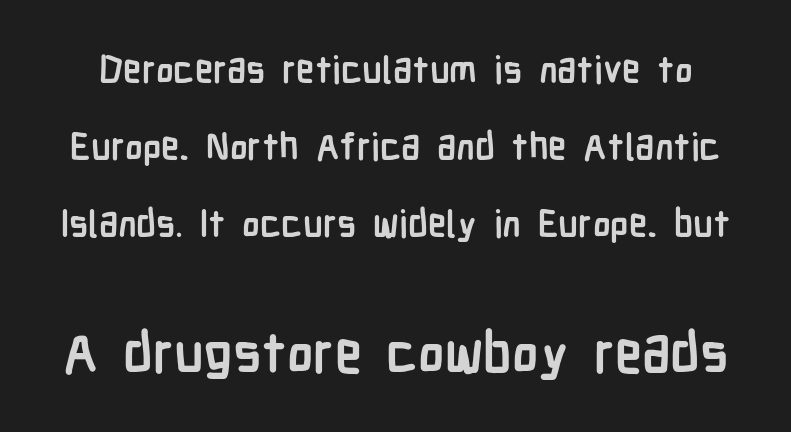
{"serif": "no", "italic": "no", "bold": "yes", "weight": "semibold", "width": "condensed", "stroke_contrast": "low", "x_height": "medium", "monospaced": "no", "underline": "no", "line_spacing": "loose", "line_spacing_ratio": 2.08, "letter_spacing": "normal", "letter_spacing_em": 0.0, "larger_block": "second", "size_ratio": 1.49, "glyph_px": 55}
